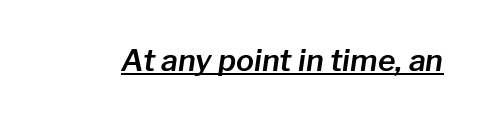
Q: Is the text italic (slanted)? A: Yes, it leans right by about 8 degrees.
Q: Is the text underlined? A: Yes.
Q: Is the spacing between letters normal or unusually wide? A: Normal.
Q: Width (condensed, normal, or wide)? A: Normal.
Q: Stroke contrast? A: Low.
Q: x-height? A: Medium.
Q: Monospaced? A: No.
